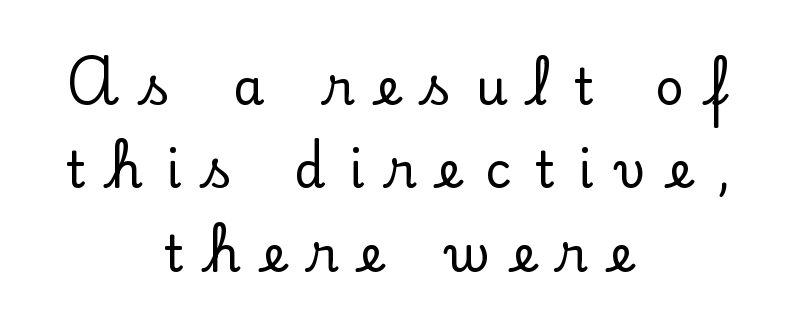
Is this a fixed-width face? No — the glyphs have proportional, varying widths. Glance below the letters and you will spot only blank space. The lettering stays uniformly vertical, giving the passage a roman look. The face used here is seriffed, in the tradition of book romans.
